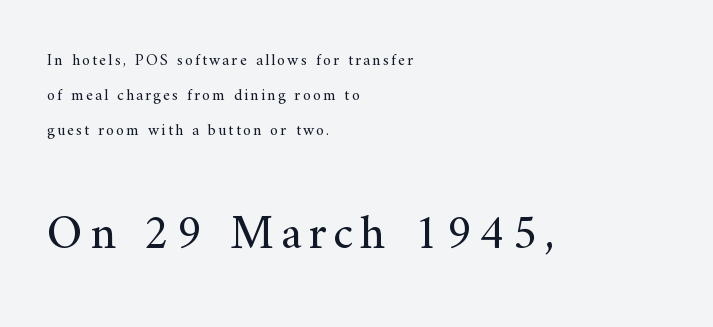
{"serif": "yes", "italic": "no", "bold": "no", "weight": "regular", "width": "normal", "stroke_contrast": "medium", "x_height": "small", "monospaced": "no", "underline": "no", "align": "left", "line_spacing": "loose", "line_spacing_ratio": 2.2, "larger_block": "second", "size_ratio": 3.06, "glyph_px": 49}
